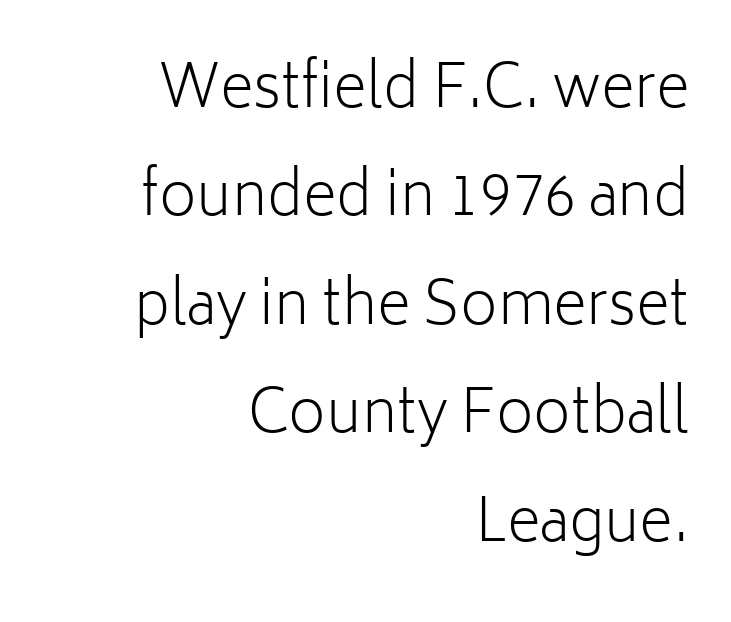
The image shows 58 px light sans-serif type, upright; set right-aligned, line spacing 1.87x, normal letter spacing, not underlined; low stroke contrast and a medium x-height.
